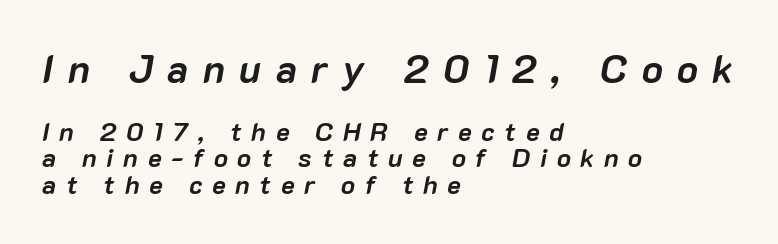
Q: Is the text bold? A: Yes.
Q: Is the text italic (slanted)? A: Yes, it leans right by about 10 degrees.
Q: Is the text underlined? A: No.
Q: How is the paragraph aligned? A: Left-aligned.
Q: Is the spacing between letters normal or unusually wide? A: Unusually wide.
Q: Is the spacing between lines tight, normal or loose? A: Tight.
Q: Which block of text is set in a larger size, the first (top) or the second (bottom)? A: The first (top) one.
Q: Width (condensed, normal, or wide)? A: Normal.
Q: Stroke contrast? A: Low.
Q: x-height? A: Medium.
Q: Monospaced? A: No.
